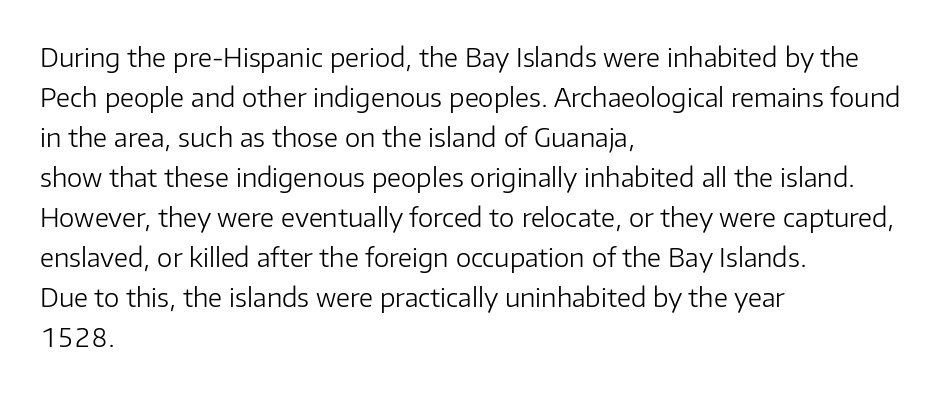
{"italic": "no", "bold": "no", "underline": "no", "align": "left", "line_spacing": "normal", "line_spacing_ratio": 1.54, "letter_spacing": "normal", "letter_spacing_em": 0.0, "glyph_px": 26}
